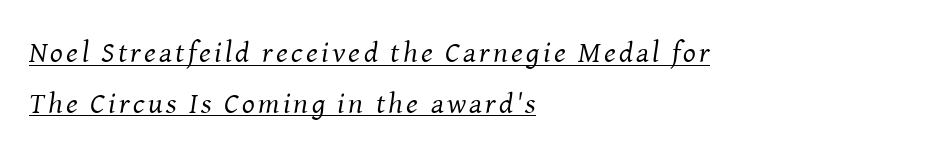
All the whitespace from short lines collects on the right. Letters have the restrained weight of plain body copy at most. This sample has the flowing, uneven cadence of proportional lettering. How would I describe the line gaps? Plain and ordinary. Characters are canted at an angle relative to the baseline's perpendicular. What kind of face is this? One with serifs.
